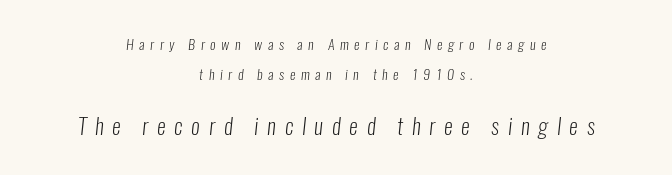
{"bold": "no", "underline": "no", "align": "center", "line_spacing": "loose", "line_spacing_ratio": 2.12, "letter_spacing": "wide", "letter_spacing_em": 0.4, "larger_block": "second", "size_ratio": 1.57, "glyph_px": 22}
